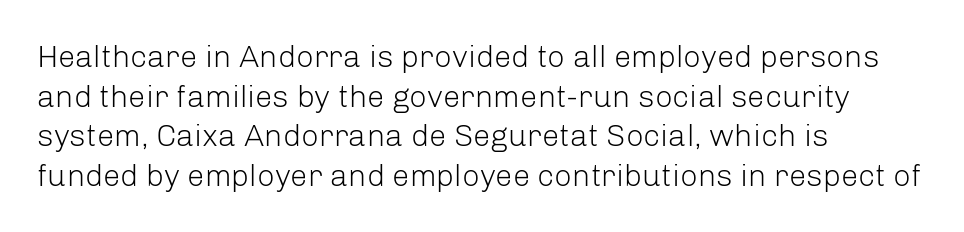
{"serif": "no", "italic": "no", "bold": "no", "weight": "light", "width": "normal", "stroke_contrast": "low", "x_height": "medium", "monospaced": "no", "underline": "no", "align": "left", "line_spacing": "normal", "line_spacing_ratio": 1.28, "letter_spacing": "normal", "letter_spacing_em": 0.0, "glyph_px": 31}
